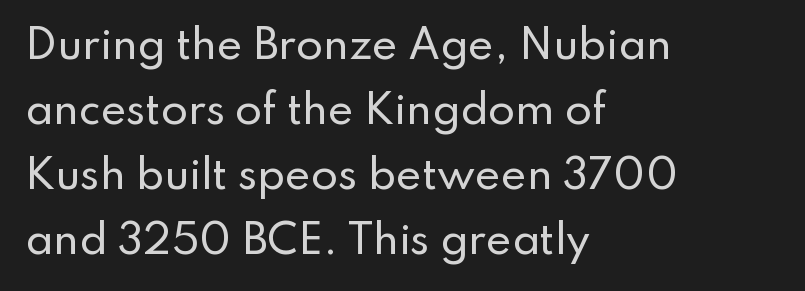
Q: Is the text italic (slanted)? A: No, it is upright.
Q: Is the typeface a serif or a sans-serif typeface? A: Sans-serif.
Q: Is the text underlined? A: No.
Q: How is the paragraph aligned? A: Left-aligned.
Q: Is the spacing between letters normal or unusually wide? A: Normal.
Q: Is the spacing between lines tight, normal or loose? A: Normal.
Q: Width (condensed, normal, or wide)? A: Normal.
Q: Stroke contrast? A: Low.
Q: x-height? A: Small.
Q: Monospaced? A: No.
